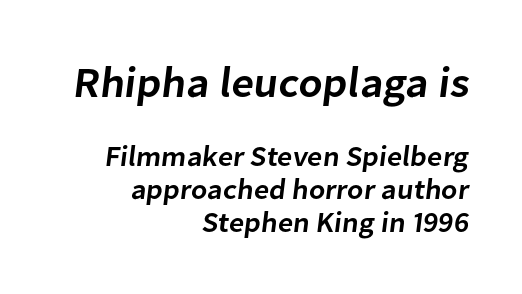
{"serif": "no", "bold": "semi", "weight": "semibold", "width": "normal", "stroke_contrast": "low", "x_height": "medium", "monospaced": "no", "underline": "no", "align": "right", "line_spacing": "tight", "line_spacing_ratio": 1.13, "letter_spacing": "normal", "letter_spacing_em": 0.0, "larger_block": "first", "size_ratio": 1.48, "glyph_px": 43}
